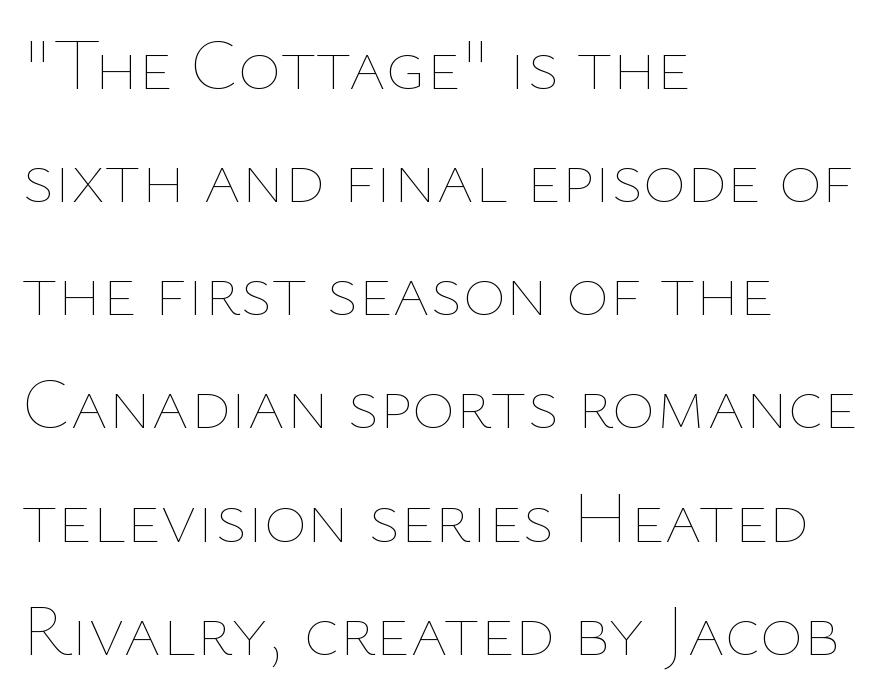
The image shows 73 px thin type, upright; set left-aligned, normal line spacing (1.55x), normal letter spacing, not underlined; low stroke contrast and a medium x-height.
